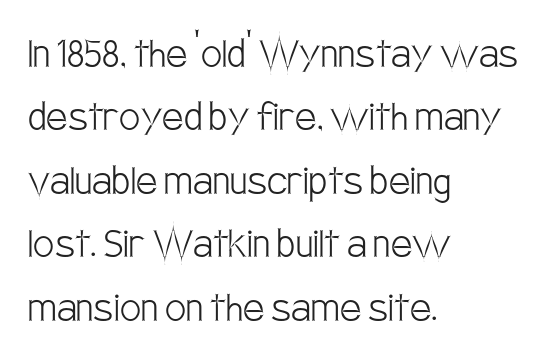
The image shows 47 px light, condensed sans-serif type, upright; set left-aligned, normal line spacing (1.35x), normal letter spacing, not underlined; low stroke contrast and a large x-height.
